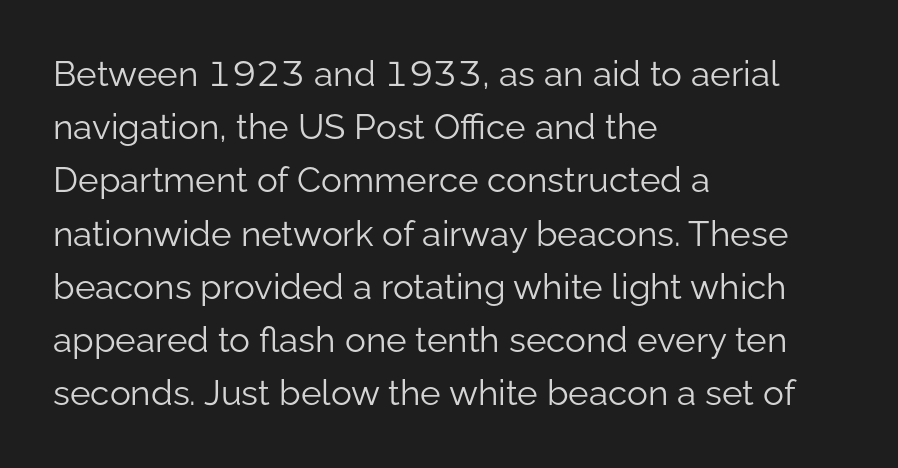
The image shows 35 px light sans-serif type, upright; set left-aligned, normal line spacing (1.52x), normal letter spacing, not underlined; low stroke contrast and a medium x-height.
